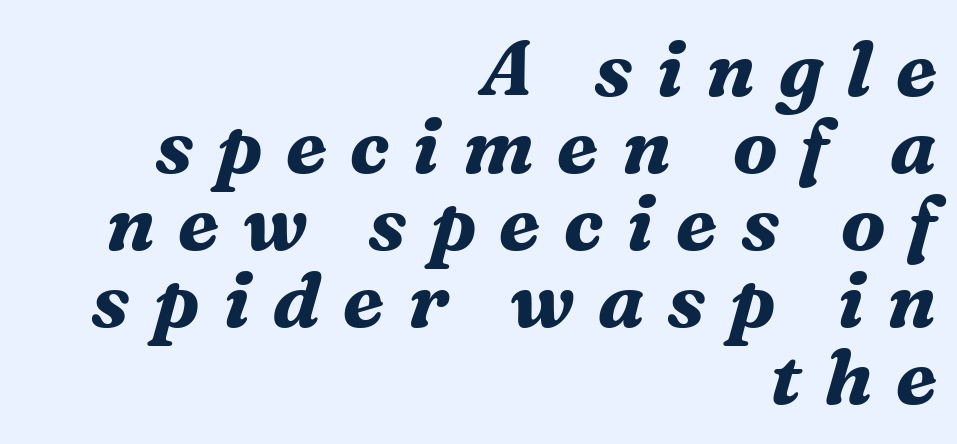
The image shows 77 px bold serif type, italic (leaning right); set right-aligned, tight line spacing (1.0x), unusually wide letter spacing (+0.3 em), not underlined; medium stroke contrast and a medium x-height.
